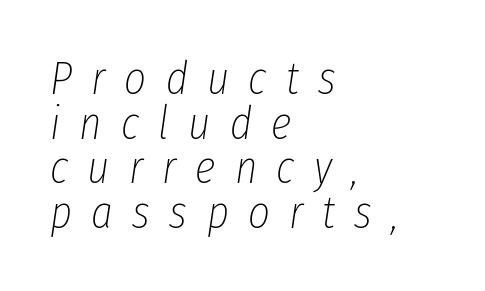
{"italic": "yes", "lean": "right", "slant_degrees": 8, "bold": "no", "weight": "thin", "width": "condensed", "stroke_contrast": "low", "x_height": "medium", "monospaced": "no", "underline": "no", "align": "left", "line_spacing": "tight", "line_spacing_ratio": 0.95, "letter_spacing": "wide", "letter_spacing_em": 0.41, "glyph_px": 47}
